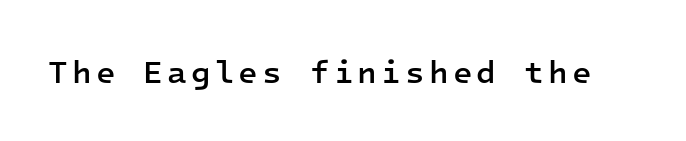
Posture: straight, roman, zero tilt. In terms of letterform style, serifs are entirely absent. Every character here occupies the same horizontal width, giving the sample a typewriter-like rhythm. Check under the words: just untouched page. Does the weight exceed regular? Yes, but only to semibold.
